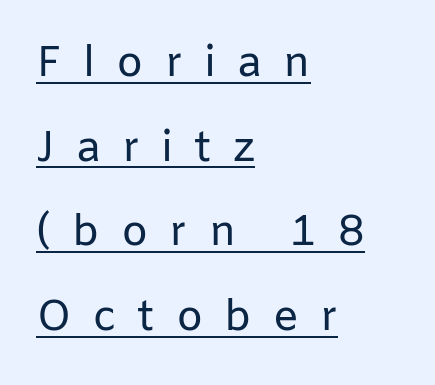
Nothing heavy about these letters — not bold at all. Nope, not italic — everything's standing straight. A rule runs beneath these lines of type. Baseline-to-baseline distance is far greater than the letter height. The text block is weighted toward the left margin, trailing off unevenly rightward.
